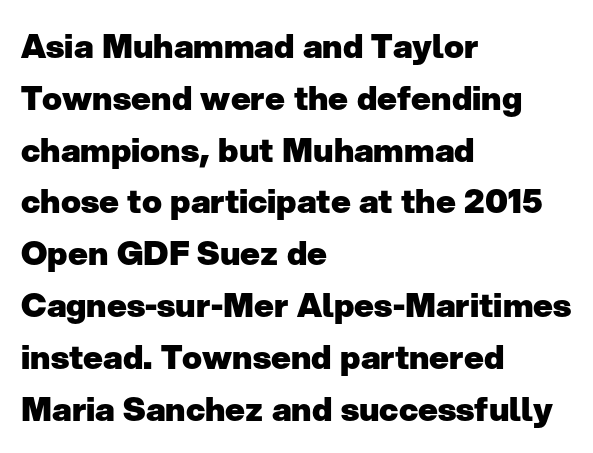
Q: Is the text bold? A: Yes.
Q: Is the text italic (slanted)? A: No, it is upright.
Q: Is the typeface a serif or a sans-serif typeface? A: Sans-serif.
Q: Is the text underlined? A: No.
Q: How is the paragraph aligned? A: Left-aligned.
Q: Is the spacing between letters normal or unusually wide? A: Normal.
Q: Is the spacing between lines tight, normal or loose? A: Normal.
Q: Width (condensed, normal, or wide)? A: Normal.
Q: Stroke contrast? A: Low.
Q: x-height? A: Medium.
Q: Monospaced? A: No.
